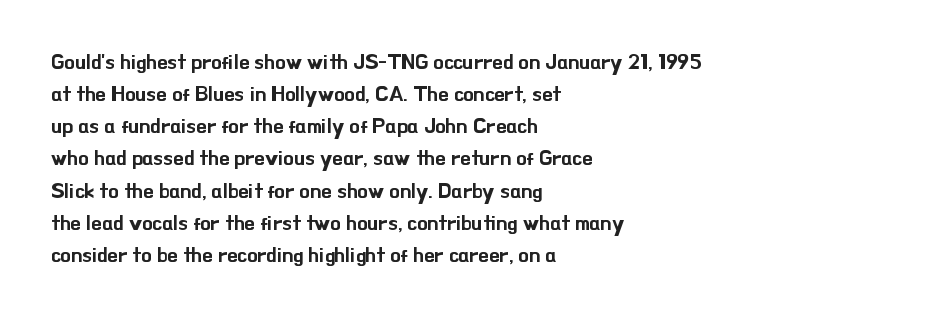
The image shows 21 px text type, upright; set left-aligned, normal line spacing (1.53x), normal letter spacing, not underlined.
